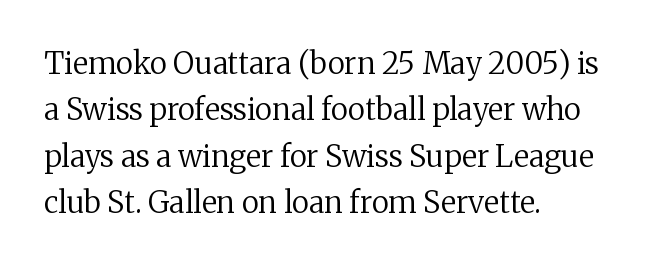
The image shows 30 px regular-weight serif type, upright; set left-aligned, normal line spacing (1.55x), normal letter spacing, not underlined; medium stroke contrast and a medium x-height.
